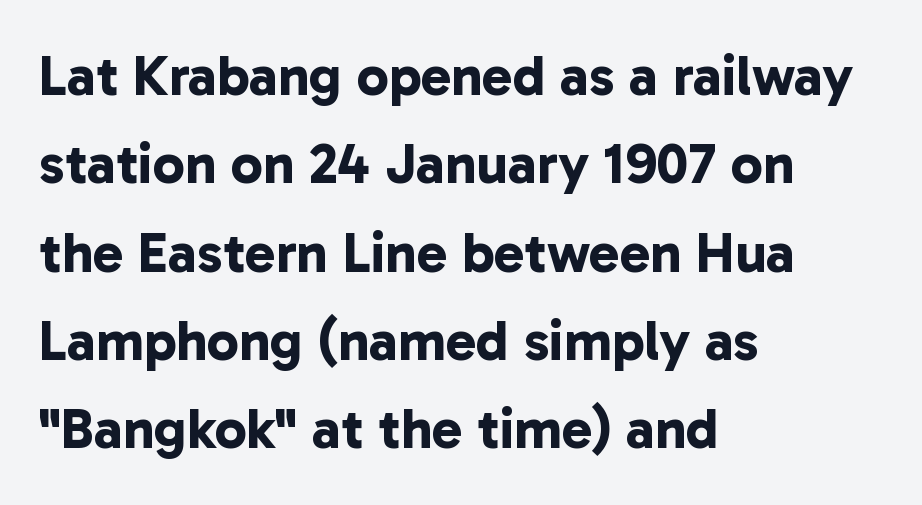
The image shows 57 px bold sans-serif type; set left-aligned, normal line spacing (1.55x), normal letter spacing, not underlined; low stroke contrast and a medium x-height.
